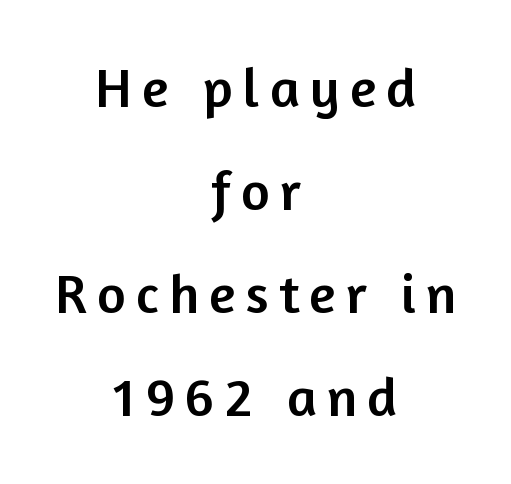
The image shows 55 px sans-serif type, upright; set centered, line spacing 1.87x, not underlined; low stroke contrast and a medium x-height.
